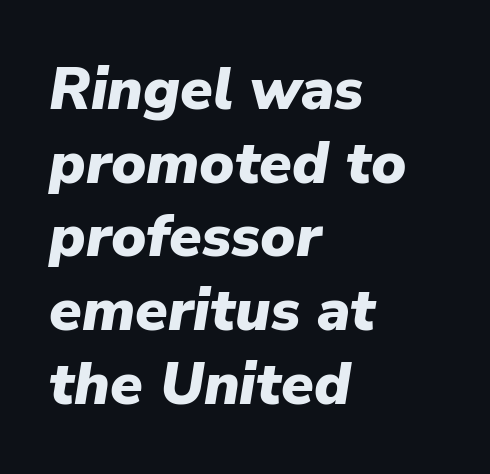
Q: Is the text bold? A: Yes.
Q: Is the text italic (slanted)? A: Yes, it leans right by about 9 degrees.
Q: Is the text underlined? A: No.
Q: How is the paragraph aligned? A: Left-aligned.
Q: Is the spacing between letters normal or unusually wide? A: Normal.
Q: Is the spacing between lines tight, normal or loose? A: Normal.
Q: Width (condensed, normal, or wide)? A: Normal.
Q: Stroke contrast? A: Low.
Q: x-height? A: Medium.
Q: Monospaced? A: No.
